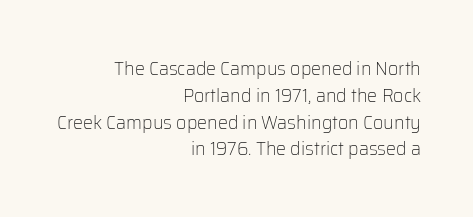
Normally led — the rows are evenly, conventionally spaced. Quick note: not italic, upright. In terms of letterspacing, this is plain default setting. Each line ends at the same right margin while the left side varies. Underlining? Definitely not there.
